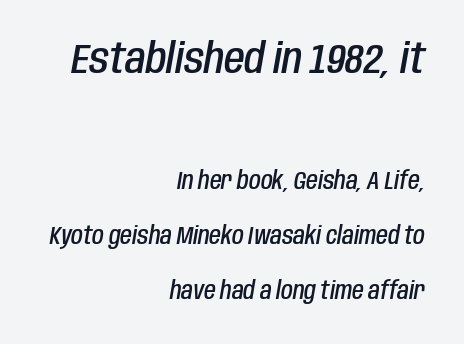
Q: Is the text bold? A: Semi-bold.
Q: Is the text italic (slanted)? A: Yes, it leans right by about 10 degrees.
Q: Is the text underlined? A: No.
Q: How is the paragraph aligned? A: Right-aligned.
Q: Is the spacing between letters normal or unusually wide? A: Normal.
Q: Is the spacing between lines tight, normal or loose? A: Loose.
Q: Which block of text is set in a larger size, the first (top) or the second (bottom)? A: The first (top) one.
Q: Width (condensed, normal, or wide)? A: Condensed.
Q: Stroke contrast? A: Low.
Q: x-height? A: Large.
Q: Monospaced? A: No.
